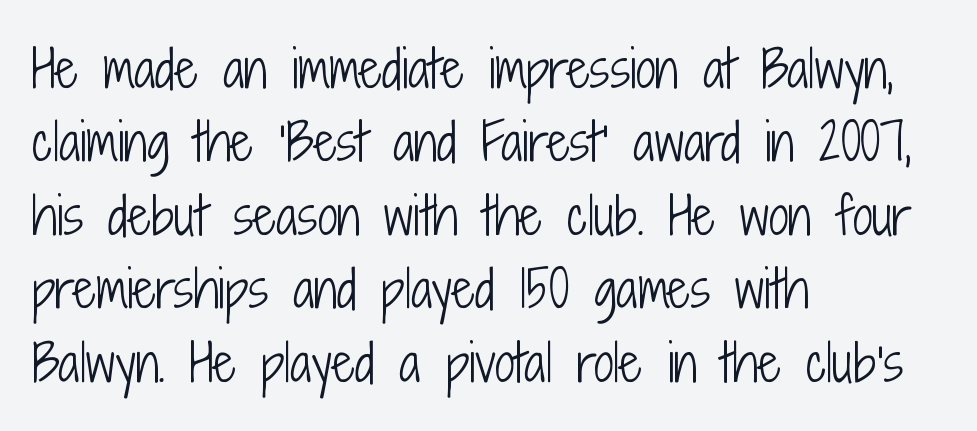
Q: Is the text bold? A: No.
Q: Is the text italic (slanted)? A: No, it is upright.
Q: Is the typeface a serif or a sans-serif typeface? A: Sans-serif.
Q: Is the text underlined? A: No.
Q: How is the paragraph aligned? A: Left-aligned.
Q: Is the spacing between letters normal or unusually wide? A: Normal.
Q: Is the spacing between lines tight, normal or loose? A: Normal.
Q: Width (condensed, normal, or wide)? A: Condensed.
Q: Stroke contrast? A: Low.
Q: x-height? A: Medium.
Q: Monospaced? A: No.
